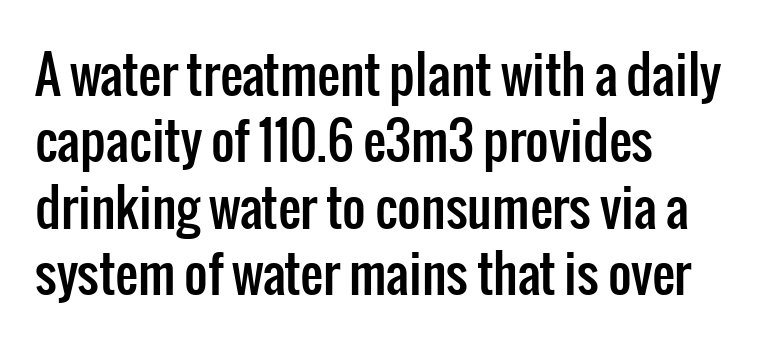
Rule under the text: the space is simply empty. Proportional: the letters do not fall into vertical columns. You could call the tracking neutral — neither tight nor loose. Every row of glyphs begins at an identical x-position on the left.
